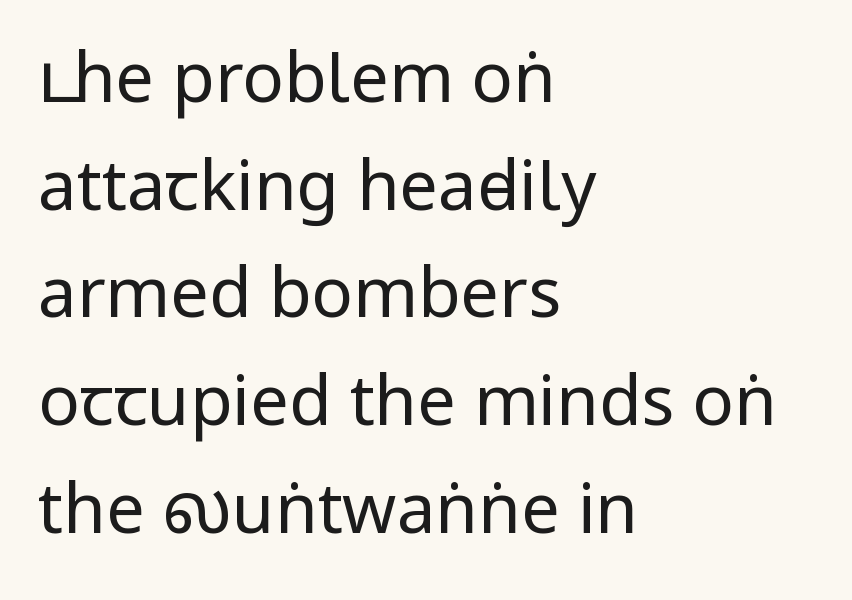
The image shows 69 px regular-weight, condensed sans-serif type, upright; set left-aligned, normal line spacing (1.56x), normal letter spacing, not underlined; low stroke contrast and a large x-height.
